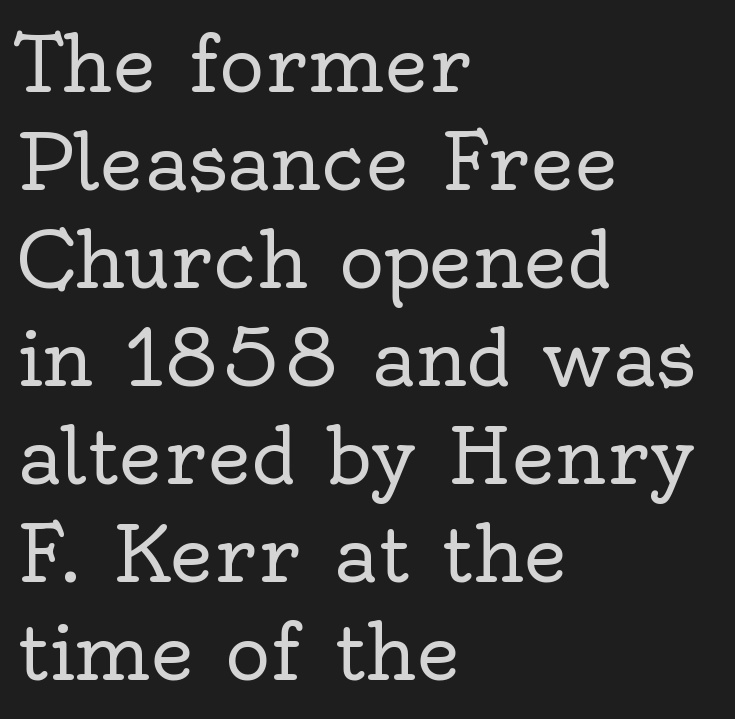
Q: Is the text bold? A: No.
Q: Is the text italic (slanted)? A: No, it is upright.
Q: Is the typeface a serif or a sans-serif typeface? A: Serif.
Q: Is the text underlined? A: No.
Q: How is the paragraph aligned? A: Left-aligned.
Q: Is the spacing between letters normal or unusually wide? A: Normal.
Q: Is the spacing between lines tight, normal or loose? A: Normal.
Q: Width (condensed, normal, or wide)? A: Normal.
Q: x-height? A: Small.
Q: Monospaced? A: No.
